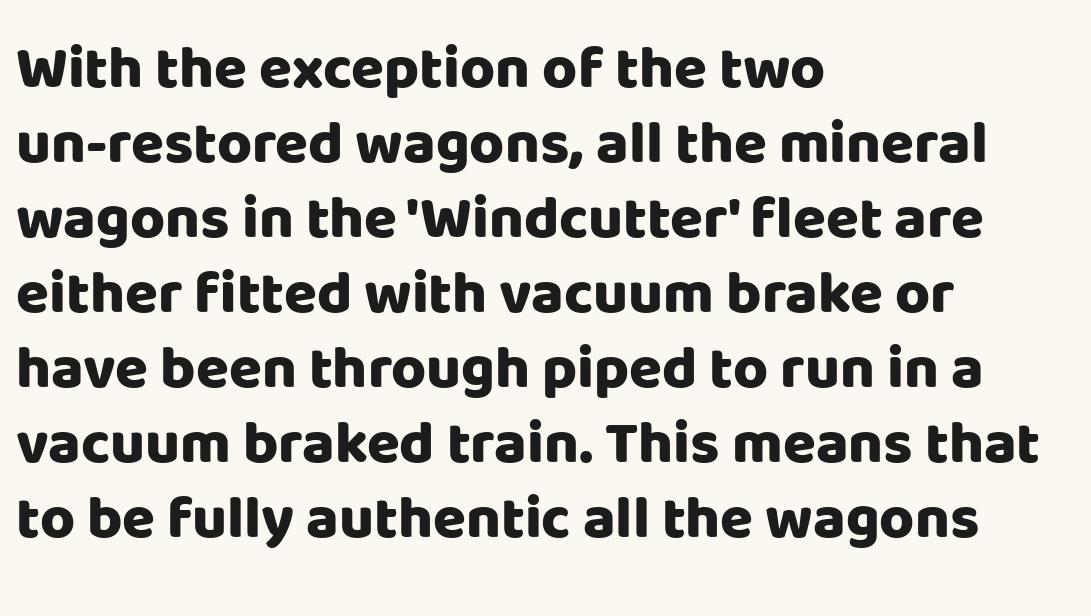
Emphasis by weight is at full strength: bold. Unmarked baselines from the first word to the last. This sample uses plain, unmodified letter spacing. Evenly set lines give the paragraph a standard silhouette. The paragraph has a hard left edge and a soft right edge.
